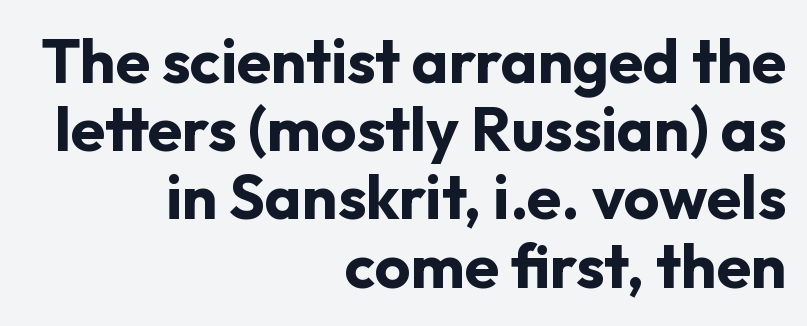
The image shows 62 px bold sans-serif type, upright; set right-aligned, tight line spacing (1.1x), normal letter spacing, not underlined; low stroke contrast and a medium x-height.
